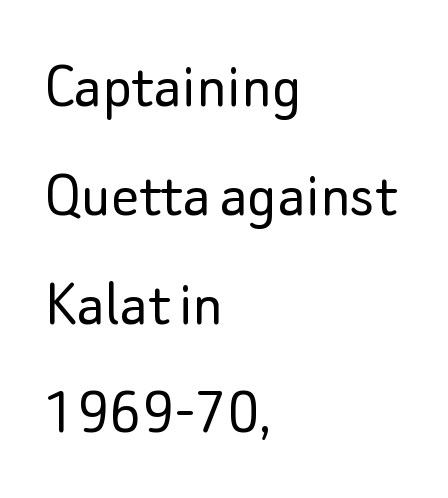
Q: Is the text bold? A: No.
Q: Is the text italic (slanted)? A: No, it is upright.
Q: Is the typeface a serif or a sans-serif typeface? A: Sans-serif.
Q: Is the text underlined? A: No.
Q: How is the paragraph aligned? A: Left-aligned.
Q: Is the spacing between letters normal or unusually wide? A: Normal.
Q: Is the spacing between lines tight, normal or loose? A: Normal.
Q: Width (condensed, normal, or wide)? A: Normal.
Q: Stroke contrast? A: Low.
Q: x-height? A: Small.
Q: Monospaced? A: No.
